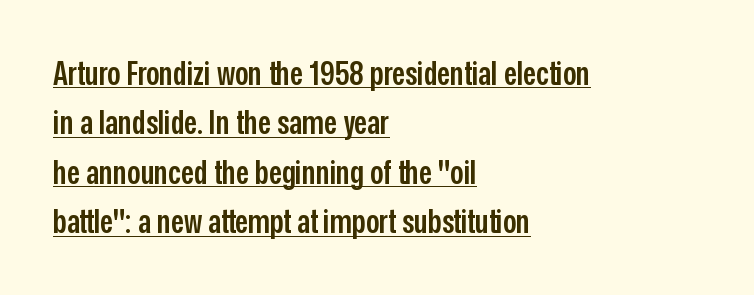
{"serif": "no", "italic": "no", "bold": "semi", "weight": "semibold", "width": "condensed", "stroke_contrast": "low", "x_height": "medium", "monospaced": "no", "underline": "yes", "align": "left", "line_spacing": "normal", "line_spacing_ratio": 1.5, "letter_spacing": "normal", "letter_spacing_em": 0.0, "glyph_px": 33}
